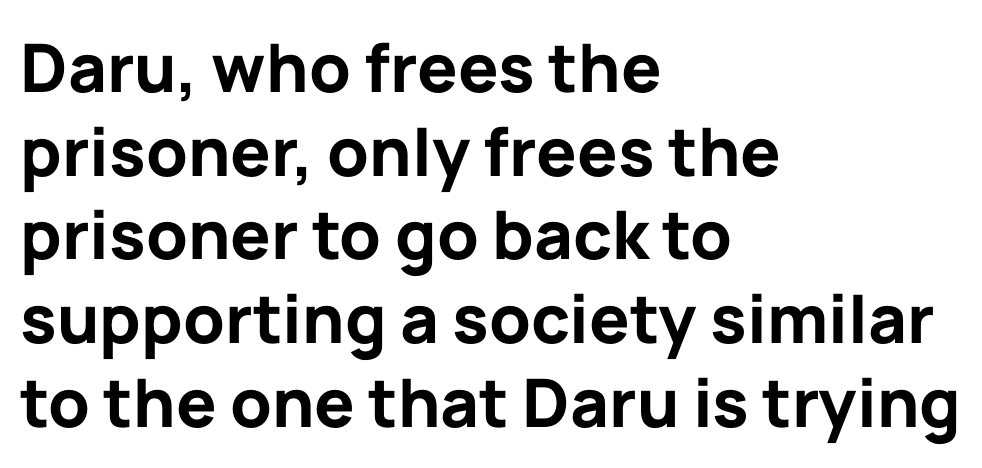
The image shows 67 px bold sans-serif type, upright; set left-aligned, normal line spacing (1.25x), normal letter spacing, not underlined; low stroke contrast and a medium x-height.
